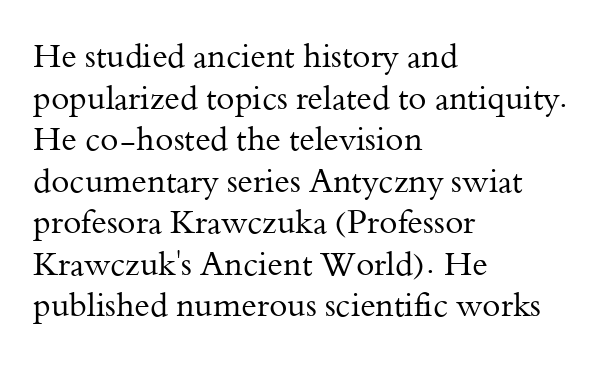
The image shows 33 px regular-weight serif type, upright; set left-aligned, normal line spacing (1.26x), normal letter spacing, not underlined; medium stroke contrast and a small x-height.
